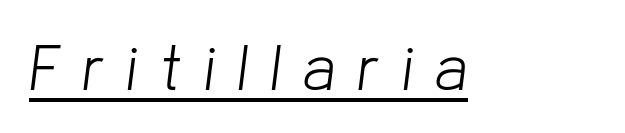
Q: Is the text bold? A: No.
Q: Is the text italic (slanted)? A: Yes, it leans right by about 8 degrees.
Q: Is the text underlined? A: Yes.
Q: Is the spacing between letters normal or unusually wide? A: Unusually wide.
Q: Width (condensed, normal, or wide)? A: Normal.
Q: Stroke contrast? A: Low.
Q: x-height? A: Medium.
Q: Monospaced? A: No.
